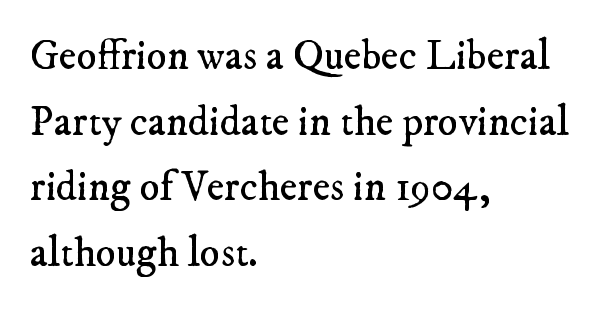
{"serif": "yes", "bold": "no", "weight": "regular", "width": "normal", "stroke_contrast": "low", "x_height": "small", "monospaced": "no", "underline": "no", "align": "left", "line_spacing": "normal", "line_spacing_ratio": 1.56, "letter_spacing": "normal", "letter_spacing_em": 0.0, "glyph_px": 42}
